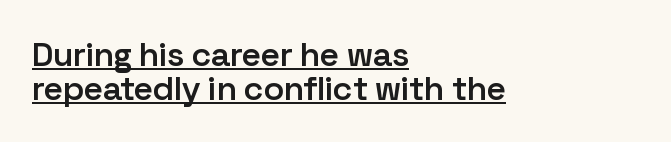
The image shows 34 px semibold sans-serif type, upright; set left-aligned, tight line spacing (1.0x), normal letter spacing, underlined; low stroke contrast and a medium x-height.
